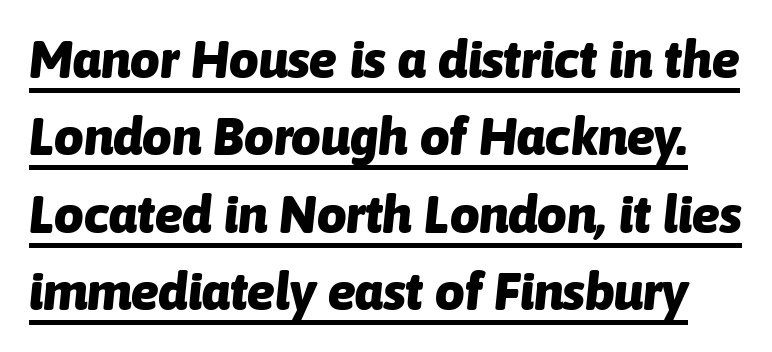
There is no visible air inserted between adjacent glyphs. The leading is moderate, giving the passage an even texture. Like a heading marked for emphasis, these lines bear an underscore. Slant detected: the letters are inclined. Each letter keeps its own natural width here, so spacing adapts to shape.
